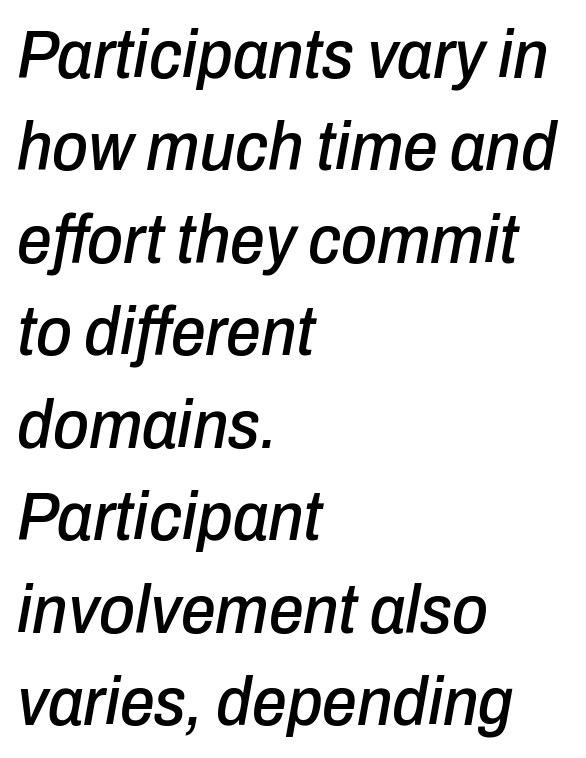
Q: Is the text italic (slanted)? A: Yes, it leans right by about 10 degrees.
Q: Is the text underlined? A: No.
Q: How is the paragraph aligned? A: Left-aligned.
Q: Is the spacing between letters normal or unusually wide? A: Normal.
Q: Is the spacing between lines tight, normal or loose? A: Normal.
Q: Width (condensed, normal, or wide)? A: Condensed.
Q: Stroke contrast? A: Low.
Q: x-height? A: Medium.
Q: Monospaced? A: No.
